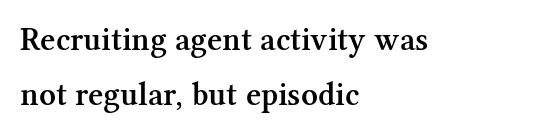
Q: Is the text bold? A: Semi-bold.
Q: Is the text italic (slanted)? A: No, it is upright.
Q: Is the typeface a serif or a sans-serif typeface? A: Serif.
Q: Is the text underlined? A: No.
Q: How is the paragraph aligned? A: Left-aligned.
Q: Is the spacing between letters normal or unusually wide? A: Normal.
Q: Is the spacing between lines tight, normal or loose? A: Normal.
Q: Width (condensed, normal, or wide)? A: Normal.
Q: Stroke contrast? A: Medium.
Q: x-height? A: Medium.
Q: Monospaced? A: No.
